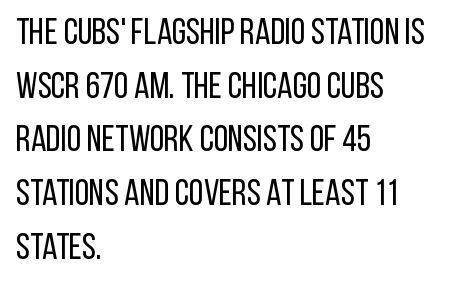
The image shows 37 px regular-weight, condensed sans-serif type, upright; set left-aligned, normal line spacing (1.45x), normal letter spacing, not underlined; low stroke contrast and a large x-height.
